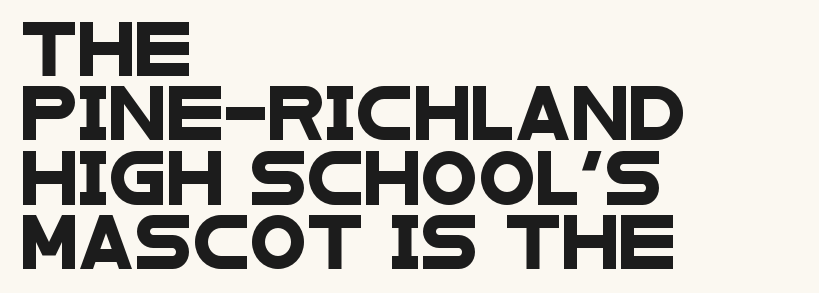
Q: Is the typeface a serif or a sans-serif typeface? A: Sans-serif.
Q: Is the text underlined? A: No.
Q: How is the paragraph aligned? A: Left-aligned.
Q: Is the spacing between letters normal or unusually wide? A: Normal.
Q: Width (condensed, normal, or wide)? A: Wide.
Q: Stroke contrast? A: Low.
Q: x-height? A: Large.
Q: Monospaced? A: No.
